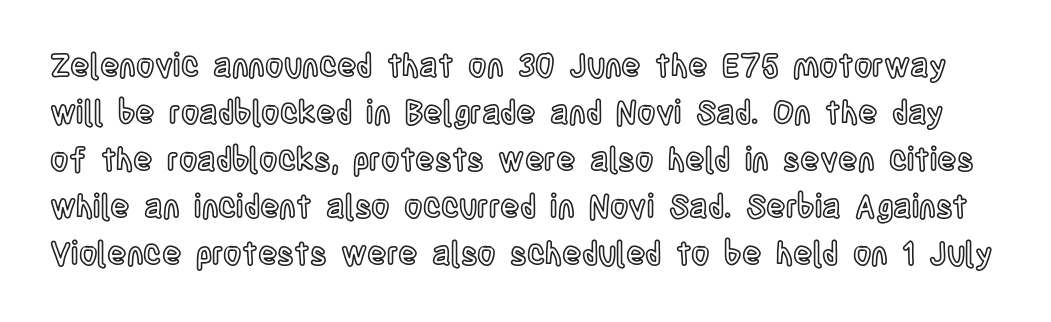
Q: Is the text italic (slanted)? A: No, it is upright.
Q: Is the text underlined? A: No.
Q: Is the spacing between letters normal or unusually wide? A: Normal.
Q: Is the spacing between lines tight, normal or loose? A: Normal.
Q: Width (condensed, normal, or wide)? A: Condensed.
Q: x-height? A: Large.
Q: Monospaced? A: No.
